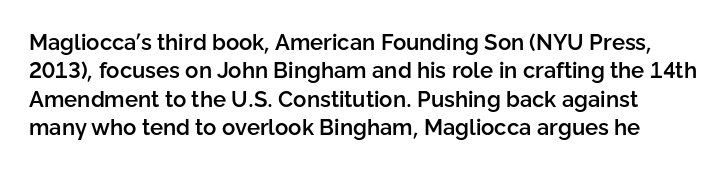
The specimen reads as upright at a glance. A typesetter would call this leading conventional body-copy spacing. Every letter is mildly thick-stroked: semibold rather than bold. Decoration check: the copy has no underline. Each word holds together tightly as a unit, with standard inter-letter gaps.
